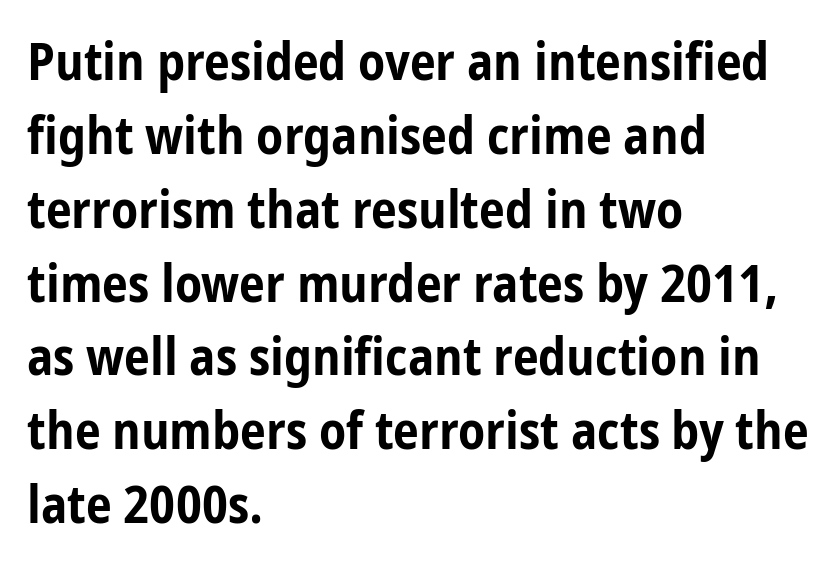
Unlike a traditional serif, this face leaves its strokes unadorned. Strong, thick strokes mark this as bold type. The passage is arranged the way most books set body copy — flush left. If you drew a line through each stem, it would be perfectly vertical. The passage shown stacks its lines at a standard gap.
